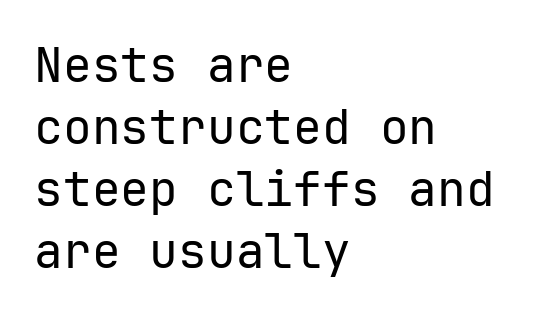
Q: Is the text bold? A: No.
Q: Is the text italic (slanted)? A: No, it is upright.
Q: Is the typeface a serif or a sans-serif typeface? A: Sans-serif.
Q: Is the text underlined? A: No.
Q: How is the paragraph aligned? A: Left-aligned.
Q: Is the spacing between letters normal or unusually wide? A: Normal.
Q: Is the spacing between lines tight, normal or loose? A: Normal.
Q: Width (condensed, normal, or wide)? A: Normal.
Q: Stroke contrast? A: Low.
Q: x-height? A: Medium.
Q: Monospaced? A: Yes.
